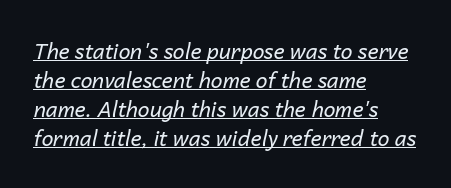
The image shows 21 px text type, italic (leaning right); set left-aligned, normal line spacing (1.38x), normal letter spacing, underlined.
